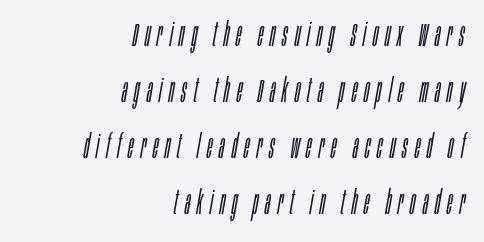
Q: Is the text bold? A: No.
Q: Is the text italic (slanted)? A: Yes, it leans right by about 10 degrees.
Q: Is the text underlined? A: No.
Q: How is the paragraph aligned? A: Right-aligned.
Q: Is the spacing between letters normal or unusually wide? A: Unusually wide.
Q: Is the spacing between lines tight, normal or loose? A: Normal.
Q: Width (condensed, normal, or wide)? A: Condensed.
Q: Stroke contrast? A: Low.
Q: x-height? A: Large.
Q: Monospaced? A: No.
